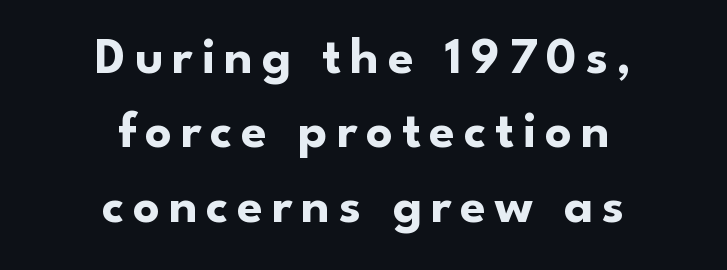
Is the block centered? Yes — each line is placed symmetrically about the middle. The letters carry no serifs — their stems end cleanly without finishing strokes. Evenly set lines give the paragraph a standard silhouette. Decoration check: the copy has no underline.
